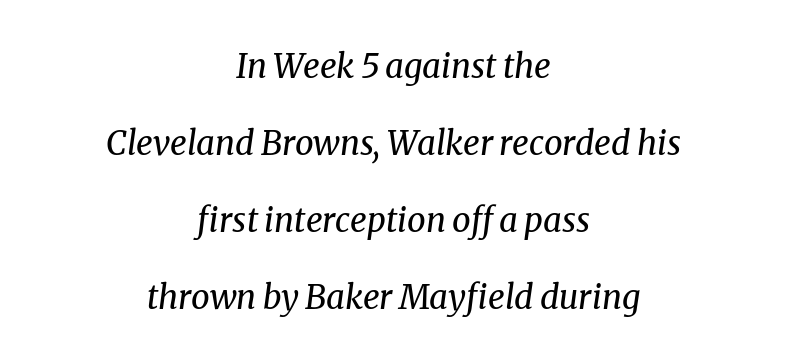
{"serif": "yes", "italic": "yes", "lean": "right", "slant_degrees": 8, "bold": "no", "weight": "regular", "width": "normal", "stroke_contrast": "medium", "x_height": "medium", "monospaced": "no", "underline": "no", "align": "center", "line_spacing": "loose", "line_spacing_ratio": 2.33, "letter_spacing": "normal", "letter_spacing_em": 0.0, "glyph_px": 33}
